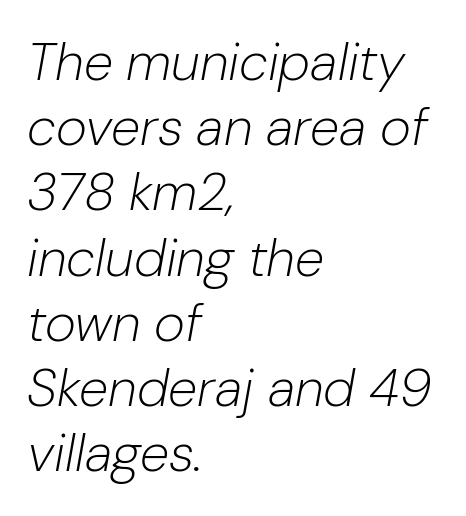
Default kerning and tracking; the words read as compact shapes. These lines were composed using italics. These lines are rendered in a variable-pitch font. Bare-footed words on every line. Teacher's note: observe the even left margin — that is flush-left alignment. Vertical stems look standard width or narrower in stroke.
